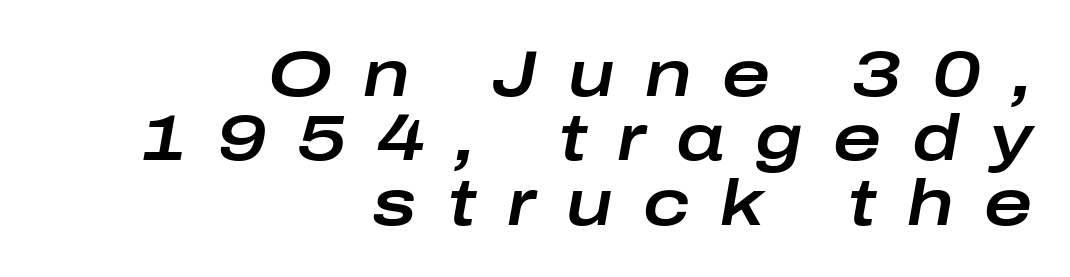
Successive baselines arrive quickly, one right under another. Do the characters align in a grid? No, the font is proportional. This sample uses expanded letter spacing, leaving extra air between glyphs. Yep, that's italic — everything's leaning. Type without underlining.
